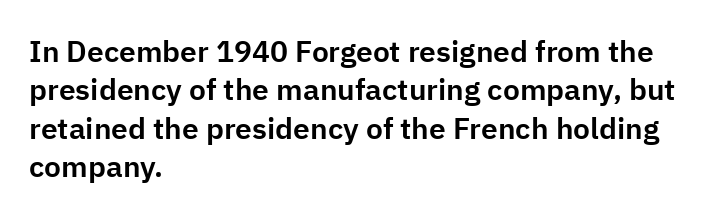
The image shows 30 px sans-serif type, upright; set left-aligned, normal line spacing (1.28x), normal letter spacing, not underlined; low stroke contrast and a medium x-height.
